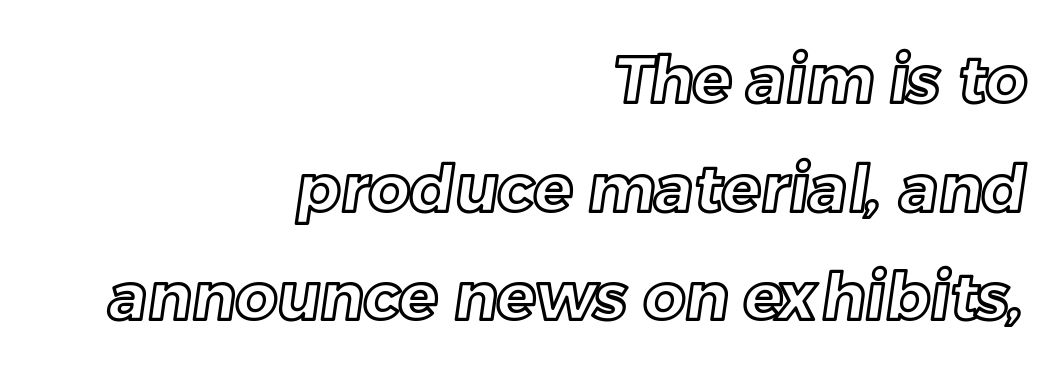
The image shows 65 px text type; set right-aligned, normal line spacing (1.67x), normal letter spacing, not underlined; a medium x-height.
